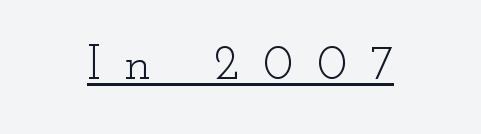
The image shows 49 px light, wide serif type, upright; set unusually wide letter spacing (+0.49 em), underlined; low stroke contrast and a small x-height.
